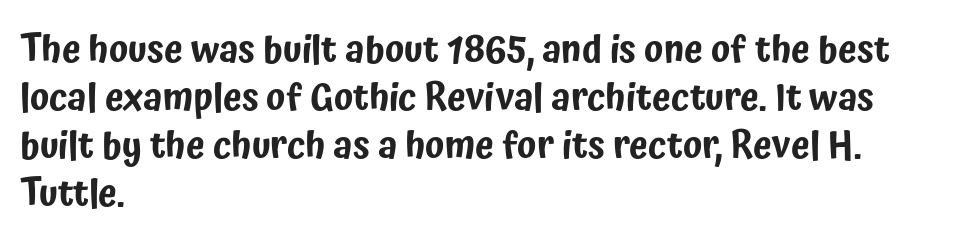
The image shows 38 px condensed sans-serif type, upright; set left-aligned, normal line spacing (1.26x), normal letter spacing, not underlined; low stroke contrast and a medium x-height.
